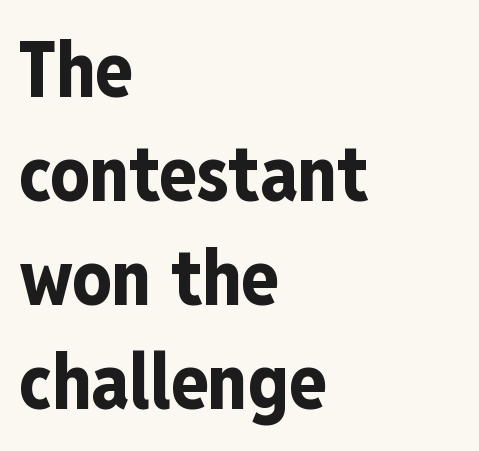
Quick note: not italic, upright. This is heavy type, rendered in bold. No word sits above an underline. This sample has the flowing, uneven cadence of proportional lettering. The tracking reads as untouched default to a designer's eye. Note: no serifs on the glyphs.
